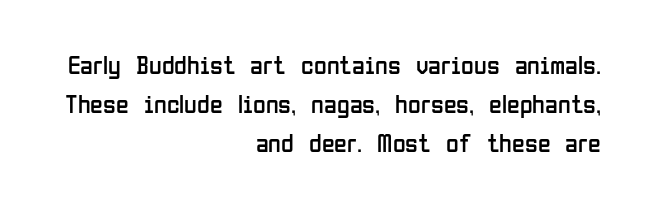
{"italic": "no", "bold": "no", "underline": "no", "align": "right", "line_spacing": "normal", "line_spacing_ratio": 1.5, "letter_spacing": "normal", "letter_spacing_em": 0.0, "glyph_px": 26}
